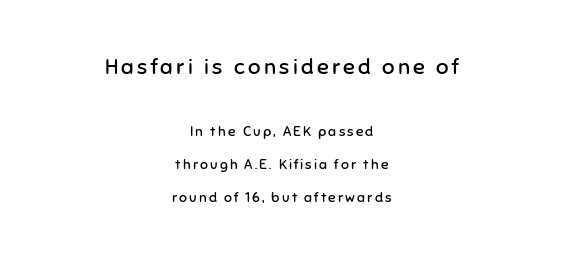
{"italic": "no", "bold": "no", "underline": "no", "align": "center", "line_spacing": "loose", "line_spacing_ratio": 2.36, "larger_block": "first", "size_ratio": 1.57, "glyph_px": 22}
